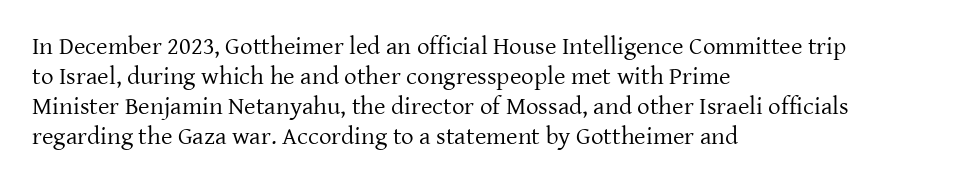
Q: Is the text bold? A: No.
Q: Is the text italic (slanted)? A: No, it is upright.
Q: Is the text underlined? A: No.
Q: How is the paragraph aligned? A: Left-aligned.
Q: Is the spacing between letters normal or unusually wide? A: Normal.
